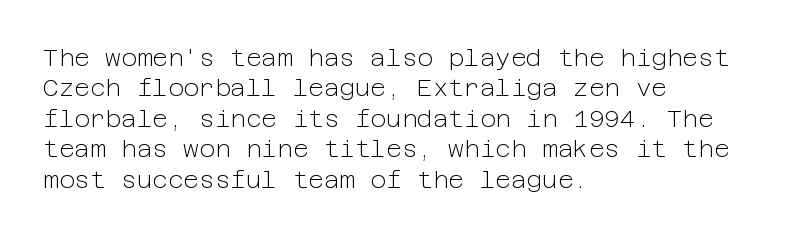
{"italic": "no", "bold": "no", "underline": "no", "align": "left", "line_spacing": "normal", "line_spacing_ratio": 1.27, "letter_spacing": "normal", "letter_spacing_em": 0.0, "glyph_px": 24}
